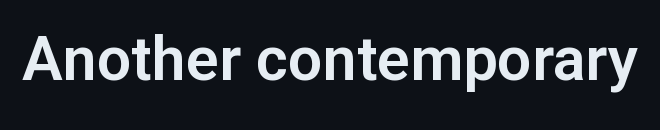
Q: Is the text italic (slanted)? A: No, it is upright.
Q: Is the typeface a serif or a sans-serif typeface? A: Sans-serif.
Q: Is the text underlined? A: No.
Q: Is the spacing between letters normal or unusually wide? A: Normal.
Q: Width (condensed, normal, or wide)? A: Normal.
Q: Stroke contrast? A: Low.
Q: x-height? A: Medium.
Q: Monospaced? A: No.
